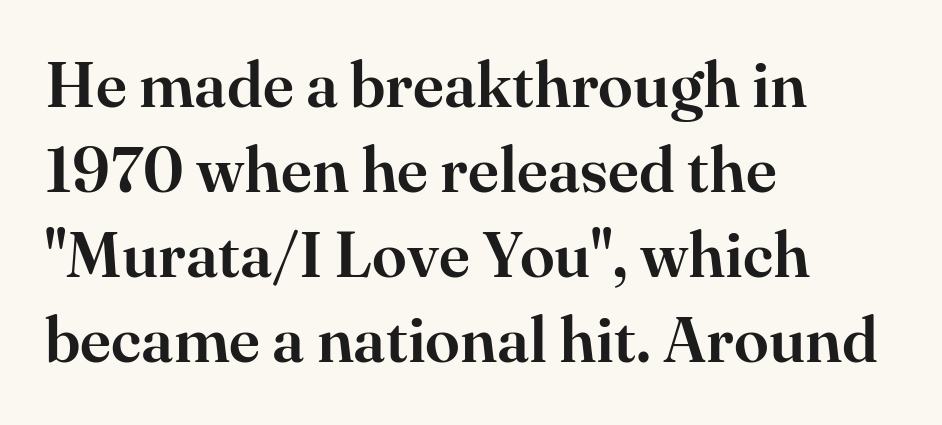
The image shows 63 px serif type, upright; set left-aligned, normal line spacing (1.35x), normal letter spacing, not underlined; high stroke contrast and a small x-height.
